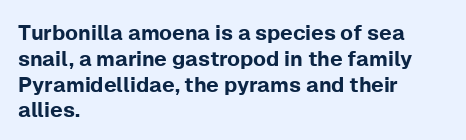
{"italic": "no", "underline": "no", "align": "left", "line_spacing_ratio": 1.23, "letter_spacing": "normal", "letter_spacing_em": 0.0, "glyph_px": 21}
